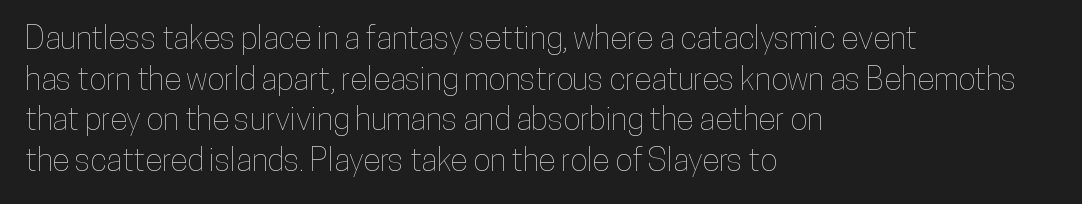
Casual observation: everything's shoved over to the left. Default kerning and tracking; the words read as compact shapes. When letters stand straight like this, we call the style roman or upright. The rendering uses natural spacing where letterforms have individual widths. The strip under each line holds only bare page.
